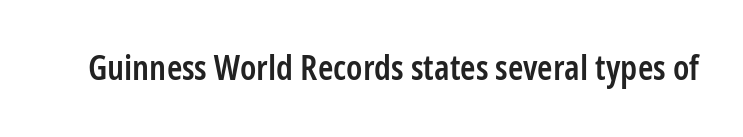
Q: Is the text bold? A: Semi-bold.
Q: Is the text italic (slanted)? A: No, it is upright.
Q: Is the typeface a serif or a sans-serif typeface? A: Sans-serif.
Q: Is the text underlined? A: No.
Q: Is the spacing between letters normal or unusually wide? A: Normal.
Q: Width (condensed, normal, or wide)? A: Condensed.
Q: Stroke contrast? A: Low.
Q: x-height? A: Medium.
Q: Monospaced? A: No.
